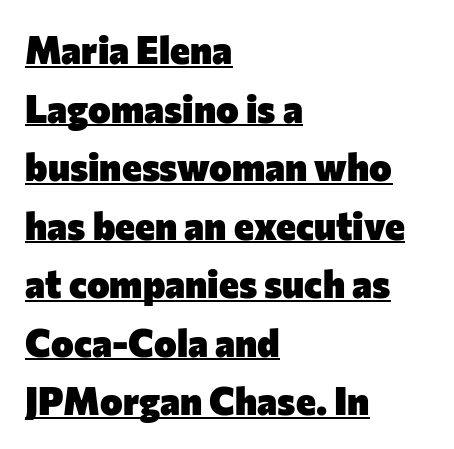
The image shows 38 px heavy sans-serif type, upright; set left-aligned, normal line spacing (1.54x), normal letter spacing, underlined; low stroke contrast and a medium x-height.
